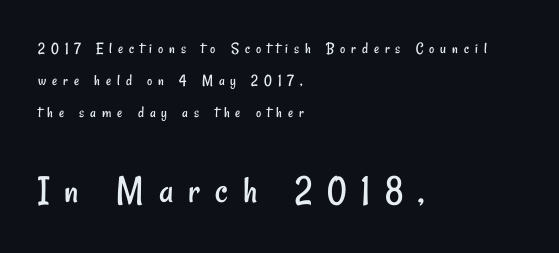
Q: Is the text bold? A: No.
Q: Is the typeface a serif or a sans-serif typeface? A: Sans-serif.
Q: Is the text underlined? A: No.
Q: How is the paragraph aligned? A: Left-aligned.
Q: Is the spacing between letters normal or unusually wide? A: Unusually wide.
Q: Is the spacing between lines tight, normal or loose? A: Loose.
Q: Which block of text is set in a larger size, the first (top) or the second (bottom)? A: The second (bottom) one.
Q: Width (condensed, normal, or wide)? A: Condensed.
Q: Stroke contrast? A: Low.
Q: x-height? A: Small.
Q: Monospaced? A: No.
